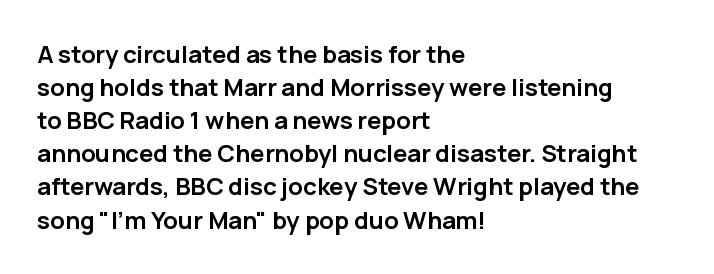
These lines keep a tight, regular rhythm from letter to letter. Heavy-handed strokes throughout: this text is bold. A normal amount of white space separates one row of letters from the next. The font's upright variant was chosen for this text. The string is rendered with underlining switched off. Which margin do the lines hug? The left one — the right edge is uneven.
